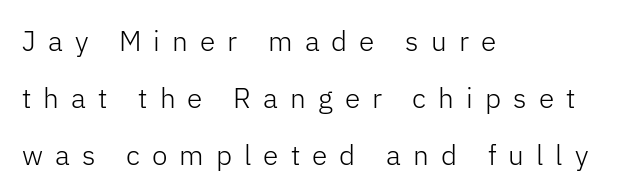
The image shows 28 px light sans-serif type, upright; set left-aligned, loose line spacing (2.03x), unusually wide letter spacing (+0.43 em), not underlined; low stroke contrast and a medium x-height.
